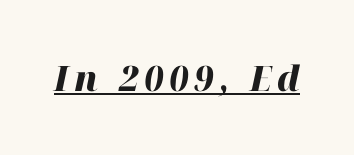
{"italic": "yes", "lean": "right", "slant_degrees": 12, "bold": "yes", "weight": "heavy", "width": "normal", "stroke_contrast": "high", "x_height": "medium", "monospaced": "no", "underline": "yes", "glyph_px": 35}
